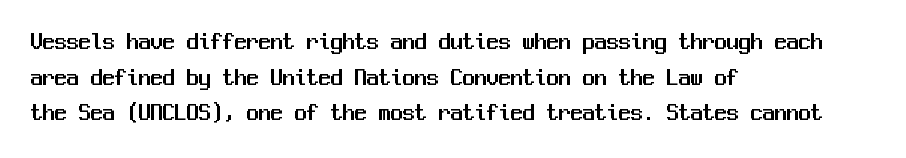
The image shows 24 px text type, upright; set left-aligned, normal line spacing (1.48x), normal letter spacing, not underlined.
